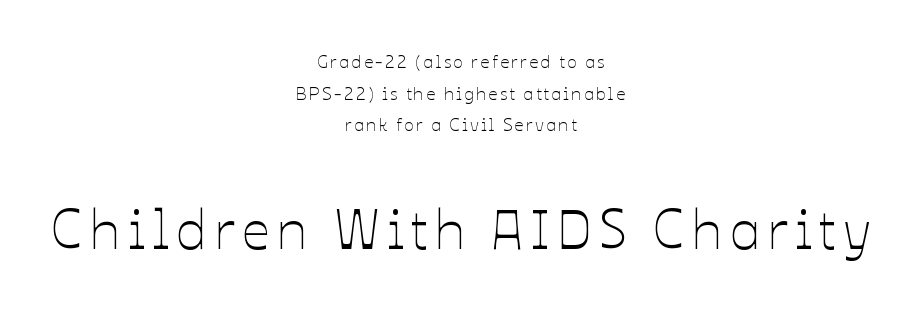
The image shows 55 px thin type, upright; set centered, line spacing 1.76x, not underlined; the second (bottom) block is 3.06x larger; low stroke contrast and a medium x-height.
